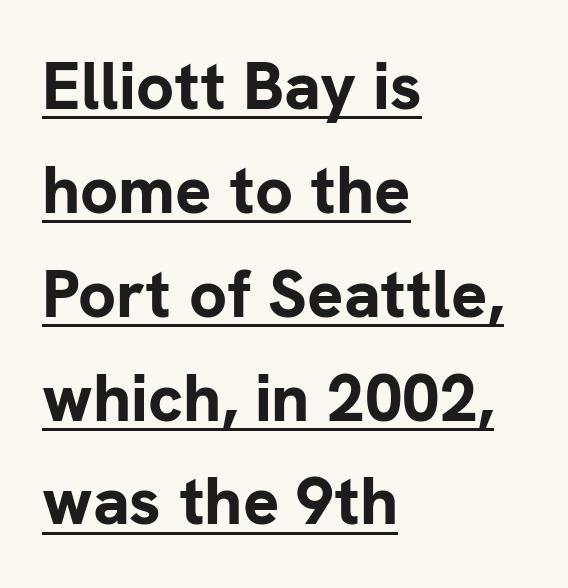
The image shows 67 px bold sans-serif type, upright; set left-aligned, normal line spacing (1.55x), normal letter spacing, underlined; low stroke contrast and a medium x-height.
